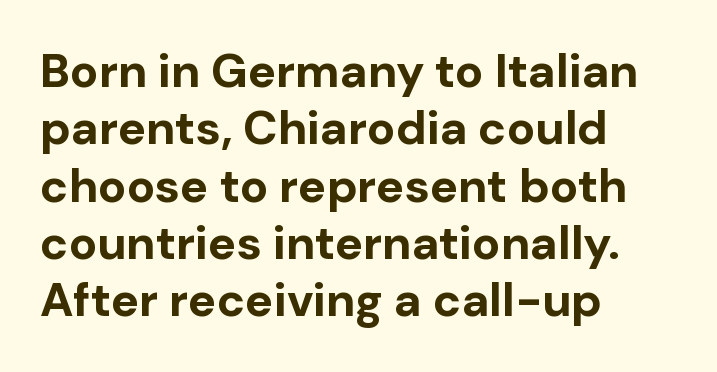
Q: Is the text bold? A: Yes.
Q: Is the text italic (slanted)? A: No, it is upright.
Q: Is the typeface a serif or a sans-serif typeface? A: Sans-serif.
Q: Is the text underlined? A: No.
Q: How is the paragraph aligned? A: Left-aligned.
Q: Is the spacing between letters normal or unusually wide? A: Normal.
Q: Width (condensed, normal, or wide)? A: Normal.
Q: Stroke contrast? A: Low.
Q: x-height? A: Medium.
Q: Monospaced? A: No.
